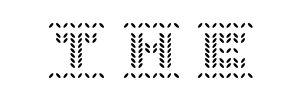
{"italic": "no", "width": "normal", "x_height": "large", "underline": "no", "letter_spacing": "wide", "letter_spacing_em": 0.31, "glyph_px": 57}
